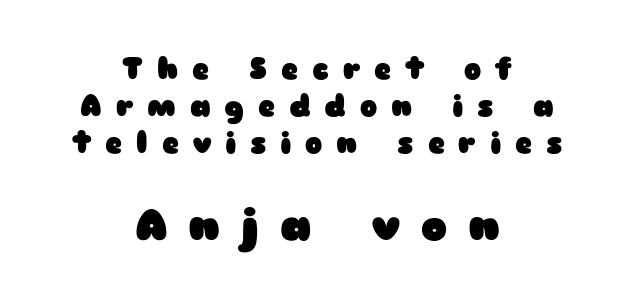
Q: Is the text bold? A: Yes.
Q: Is the text italic (slanted)? A: No, it is upright.
Q: Is the typeface a serif or a sans-serif typeface? A: Sans-serif.
Q: Is the text underlined? A: No.
Q: How is the paragraph aligned? A: Centered.
Q: Is the spacing between letters normal or unusually wide? A: Unusually wide.
Q: Is the spacing between lines tight, normal or loose? A: Normal.
Q: Which block of text is set in a larger size, the first (top) or the second (bottom)? A: The second (bottom) one.
Q: Width (condensed, normal, or wide)? A: Wide.
Q: Stroke contrast? A: Low.
Q: x-height? A: Medium.
Q: Monospaced? A: No.
